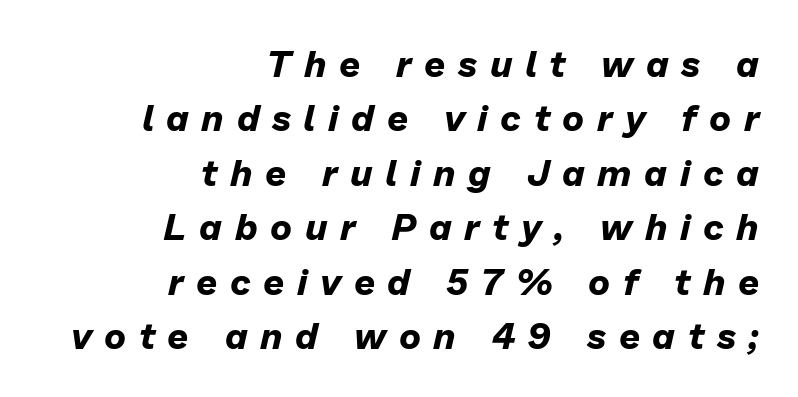
The glyphs look as if they've been sheared to an angle. Where is the straight margin? On the right. Quick note: underline off. Honestly, the row spacing looks completely unremarkable. Each letter keeps its own natural width here, so spacing adapts to shape.
